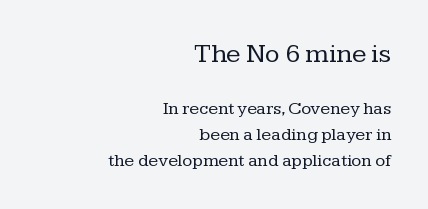
The image shows 27 px text type, upright; set right-aligned, normal line spacing (1.43x), normal letter spacing, not underlined; the first (top) block is 1.5x larger.
